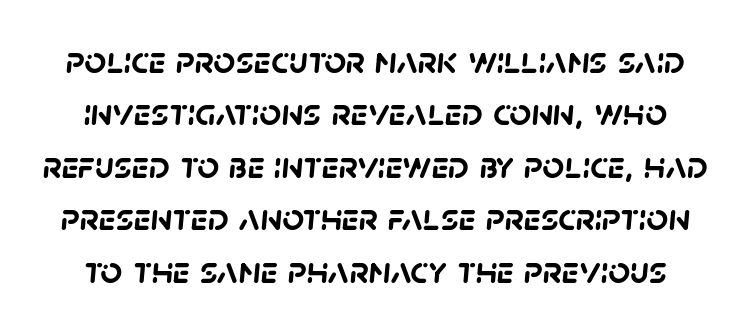
Q: Is the text bold? A: Yes.
Q: Is the typeface a serif or a sans-serif typeface? A: Sans-serif.
Q: Is the text underlined? A: No.
Q: Is the spacing between letters normal or unusually wide? A: Normal.
Q: Is the spacing between lines tight, normal or loose? A: Normal.
Q: Width (condensed, normal, or wide)? A: Normal.
Q: Stroke contrast? A: Low.
Q: x-height? A: Large.
Q: Monospaced? A: No.
